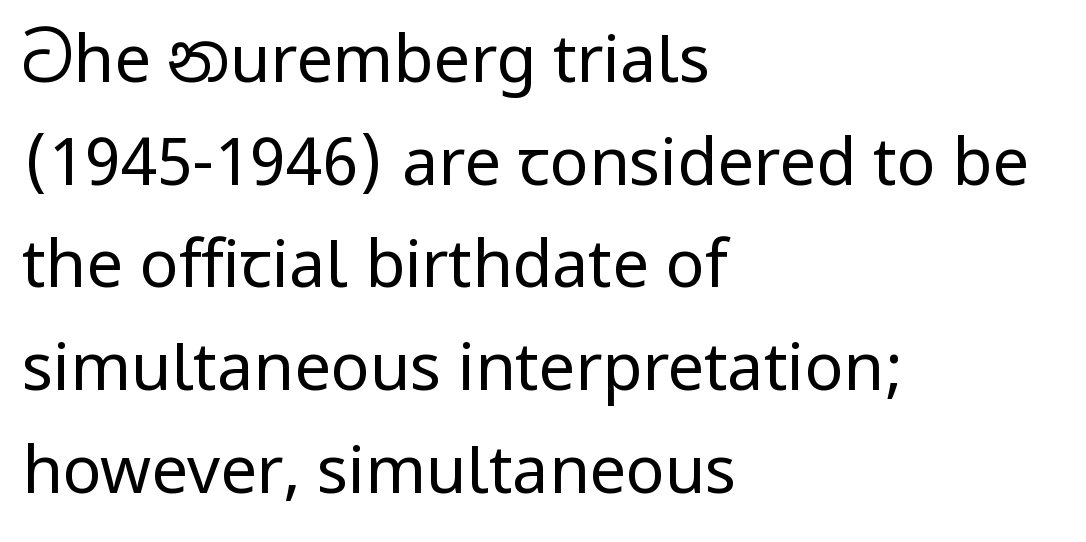
Descenders are the only things crossing below the line. A typesetter would call this proportional, since set widths differ per character. The typesetter chose a ragged-right arrangement here. To sum up the face: it is a sans, with no serifs.
